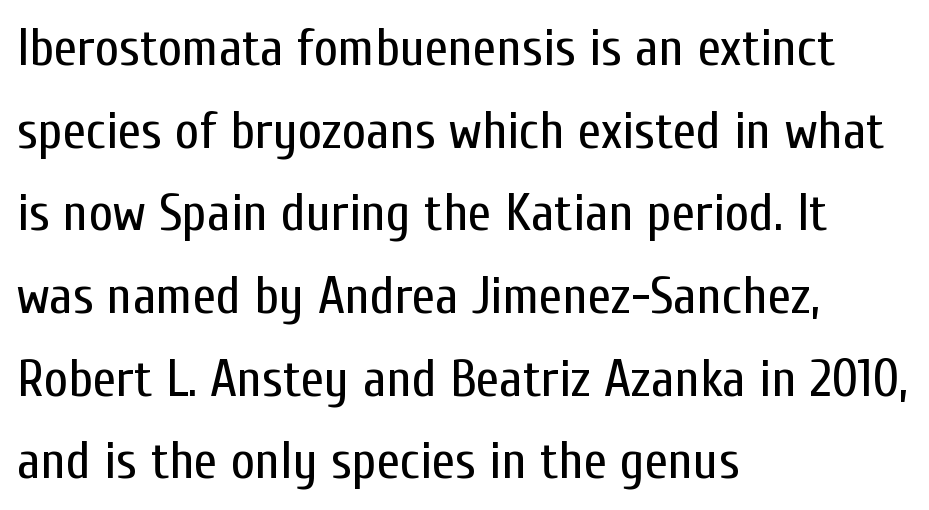
{"serif": "no", "italic": "no", "bold": "no", "weight": "regular", "width": "condensed", "stroke_contrast": "low", "x_height": "medium", "monospaced": "no", "underline": "no", "align": "left", "line_spacing": "normal", "line_spacing_ratio": 1.56, "letter_spacing": "normal", "letter_spacing_em": 0.0, "glyph_px": 53}
